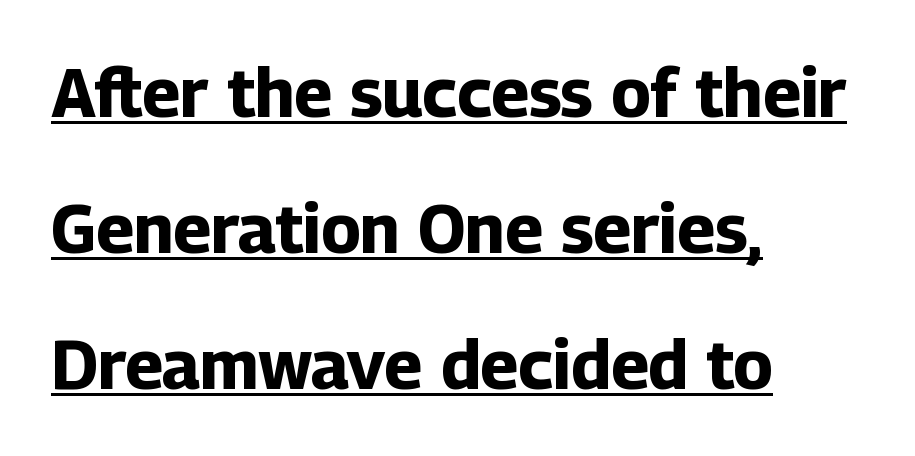
Line spacing here is loose. Character widths vary here, with narrow letters taking less room than wide ones. When letters stand straight like this, we call the style roman or upright. Does the type have serifs? No, each stem ends abruptly. Each line of the rendering has a horizontal stroke beneath the glyphs. Each word holds together tightly as a unit, with standard inter-letter gaps.
